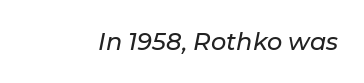
{"italic": "yes", "lean": "right", "slant_degrees": 11, "underline": "no", "letter_spacing": "normal", "letter_spacing_em": 0.0, "glyph_px": 24}
